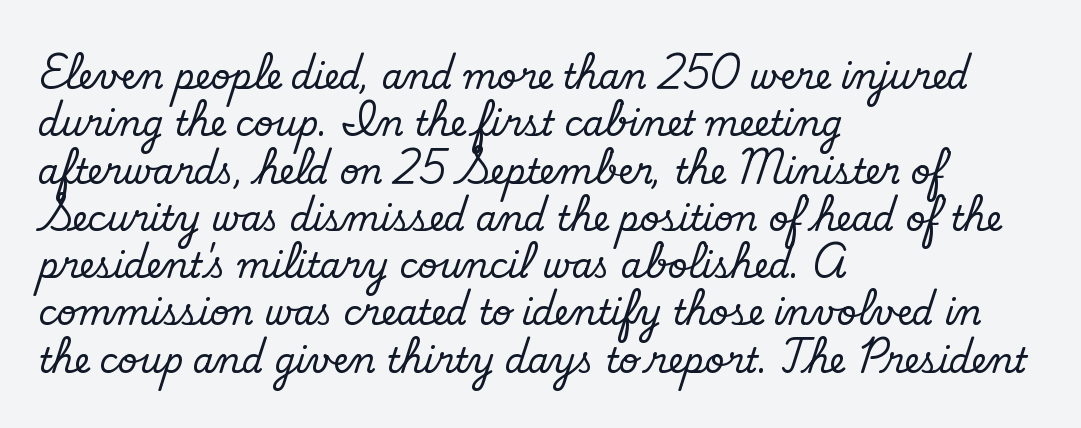
Q: Is the text bold? A: No.
Q: Is the typeface a serif or a sans-serif typeface? A: Sans-serif.
Q: Is the text underlined? A: No.
Q: How is the paragraph aligned? A: Left-aligned.
Q: Is the spacing between letters normal or unusually wide? A: Normal.
Q: Is the spacing between lines tight, normal or loose? A: Normal.
Q: Width (condensed, normal, or wide)? A: Normal.
Q: Stroke contrast? A: Low.
Q: x-height? A: Small.
Q: Monospaced? A: No.
